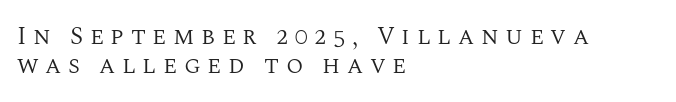
Stroke mass is kept to a normal reading level or below. A typesetter would mark this as roman, not italic. Observe the wide spacing: letters keep a clear distance from each other. Leading is clearly below the norm, producing a dense column. Underlining? Definitely not there.
